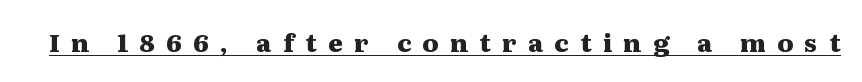
{"italic": "no", "bold": "yes", "underline": "yes", "letter_spacing": "wide", "letter_spacing_em": 0.46, "glyph_px": 25}
